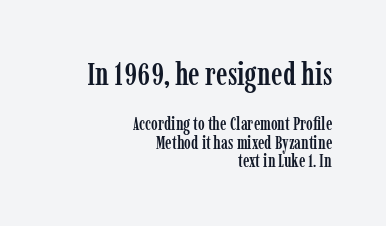
Q: Is the text italic (slanted)? A: No, it is upright.
Q: Is the typeface a serif or a sans-serif typeface? A: Serif.
Q: Is the text underlined? A: No.
Q: How is the paragraph aligned? A: Right-aligned.
Q: Is the spacing between letters normal or unusually wide? A: Normal.
Q: Is the spacing between lines tight, normal or loose? A: Tight.
Q: Which block of text is set in a larger size, the first (top) or the second (bottom)? A: The first (top) one.
Q: Width (condensed, normal, or wide)? A: Condensed.
Q: Stroke contrast? A: Low.
Q: x-height? A: Medium.
Q: Monospaced? A: No.
